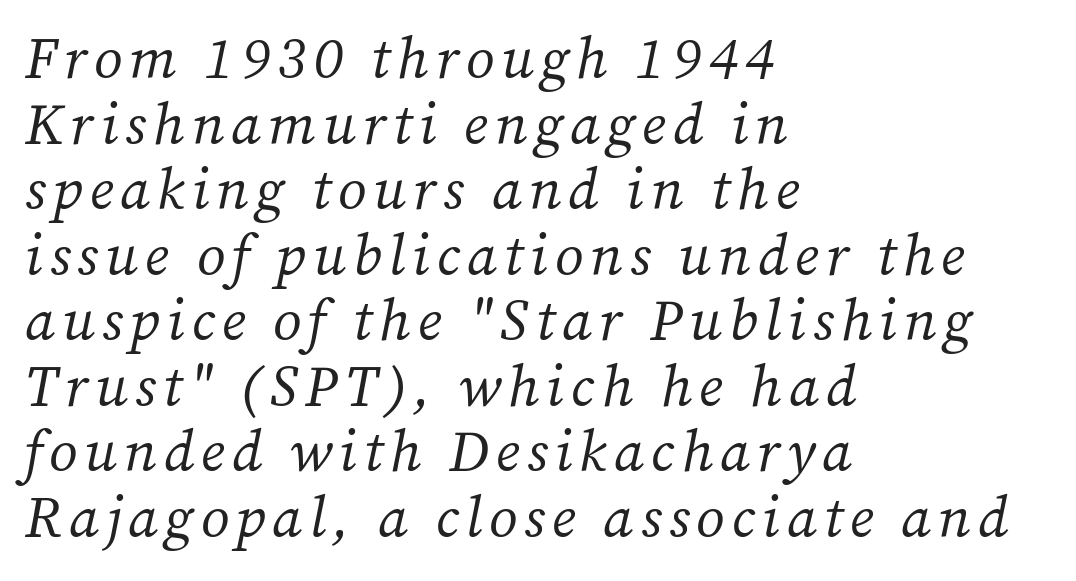
Q: Is the text bold? A: No.
Q: Is the text italic (slanted)? A: Yes, it leans right by about 12 degrees.
Q: Is the typeface a serif or a sans-serif typeface? A: Serif.
Q: Is the text underlined? A: No.
Q: How is the paragraph aligned? A: Left-aligned.
Q: Is the spacing between lines tight, normal or loose? A: Tight.
Q: Width (condensed, normal, or wide)? A: Normal.
Q: Stroke contrast? A: Medium.
Q: x-height? A: Medium.
Q: Monospaced? A: No.
